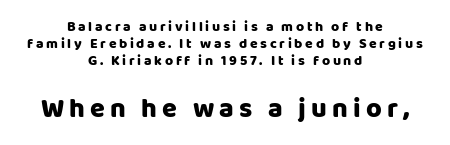
The image shows 27 px text type, upright; set centered, line spacing 1.21x, not underlined; the second (bottom) block is 1.93x larger.
